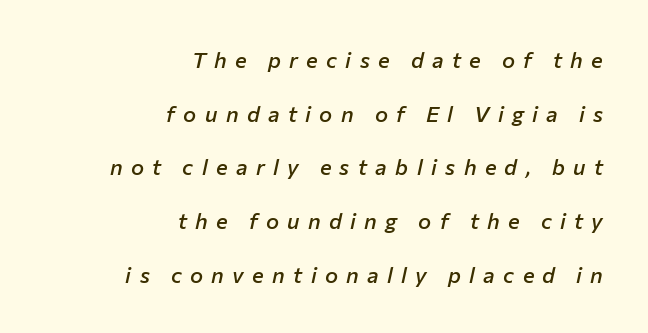
Slanted lettering throughout. The words here are not underlined. The passage is arranged like a letterhead date or caption credit — flush right. Whoever set this chose breathing room over compactness in the vertical rhythm. Letter spacing: wide. This is moderately heavy type, rendered in semibold.
